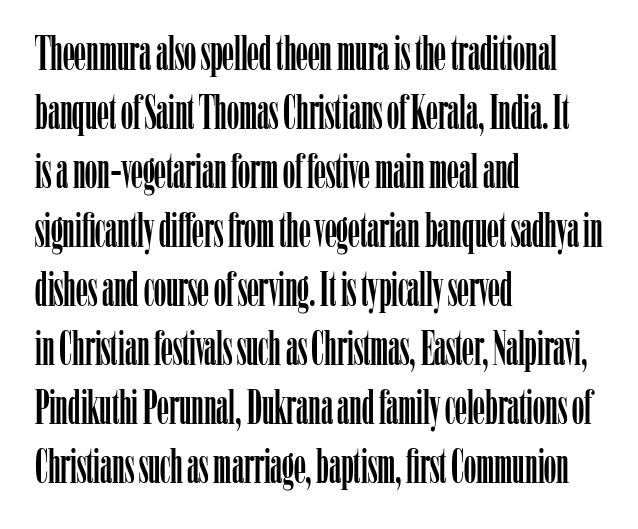
Q: Is the text italic (slanted)? A: No, it is upright.
Q: Is the typeface a serif or a sans-serif typeface? A: Serif.
Q: Is the text underlined? A: No.
Q: How is the paragraph aligned? A: Left-aligned.
Q: Is the spacing between letters normal or unusually wide? A: Normal.
Q: Width (condensed, normal, or wide)? A: Condensed.
Q: Stroke contrast? A: Low.
Q: x-height? A: Medium.
Q: Monospaced? A: No.
